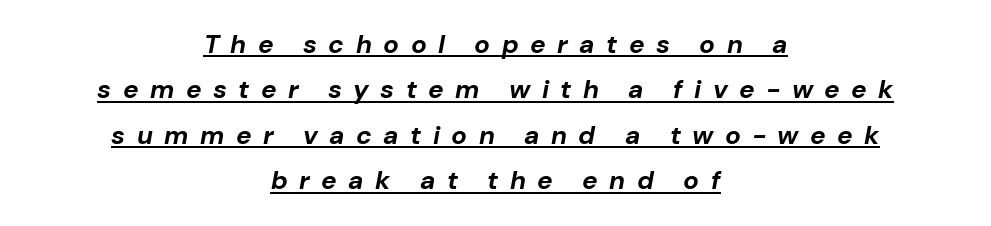
{"italic": "yes", "lean": "right", "slant_degrees": 10, "bold": "yes", "underline": "yes", "align": "center", "line_spacing_ratio": 1.75, "letter_spacing": "wide", "letter_spacing_em": 0.44, "glyph_px": 26}
